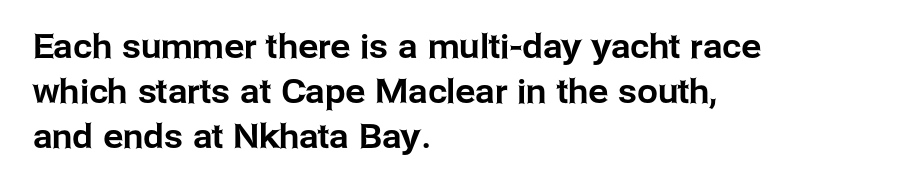
The image shows 33 px sans-serif type, upright; set left-aligned, normal line spacing (1.36x), normal letter spacing, not underlined; low stroke contrast and a medium x-height.
